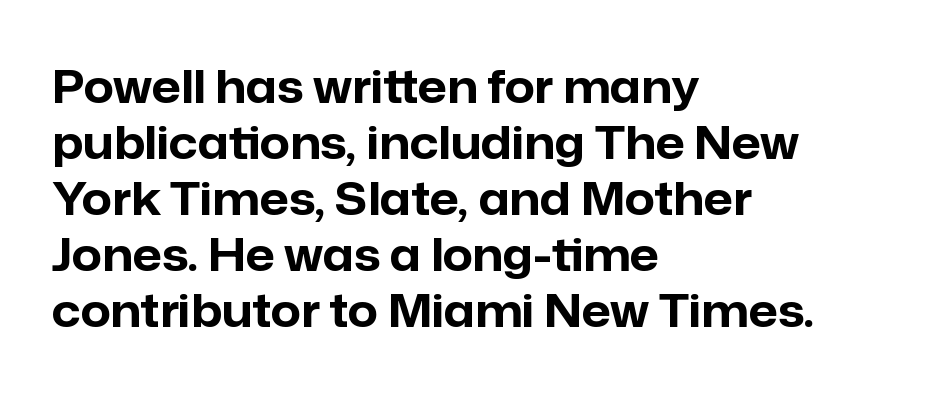
The image shows 46 px bold sans-serif type, upright; set left-aligned, line spacing 1.22x, normal letter spacing, not underlined; low stroke contrast and a medium x-height.
